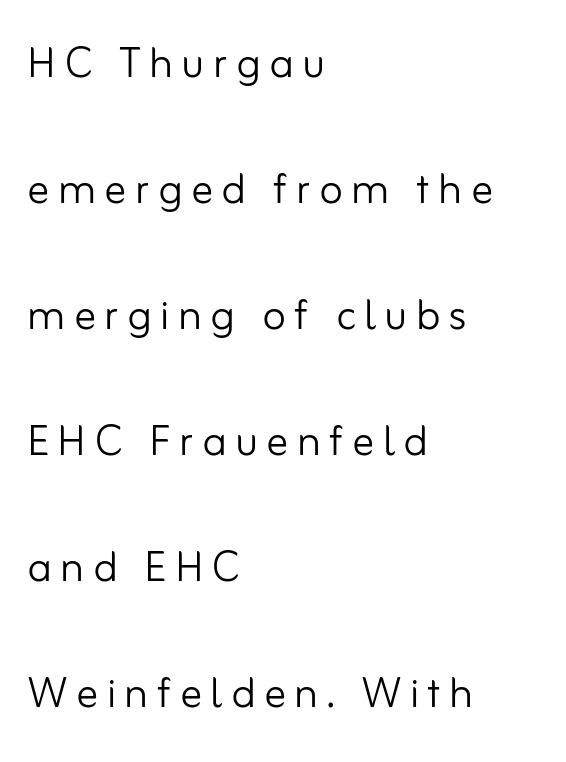
Stroke thickness stays within the range of a standard reading face or lighter. In terms of letterform style, serifs are entirely absent. This sample has the flowing, uneven cadence of proportional lettering. Short and long lines alike share a common starting point at left.
